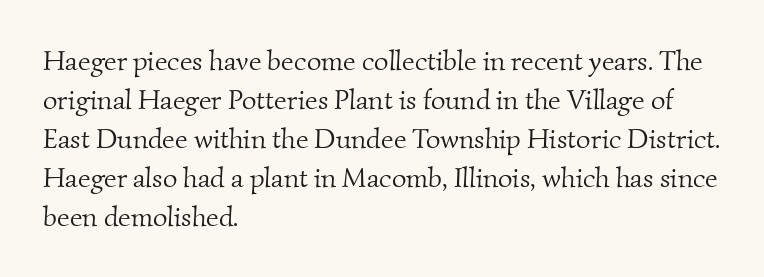
Q: Is the text bold? A: No.
Q: Is the typeface a serif or a sans-serif typeface? A: Serif.
Q: Is the text underlined? A: No.
Q: How is the paragraph aligned? A: Left-aligned.
Q: Is the spacing between letters normal or unusually wide? A: Normal.
Q: Is the spacing between lines tight, normal or loose? A: Normal.
Q: Width (condensed, normal, or wide)? A: Normal.
Q: Stroke contrast? A: Medium.
Q: x-height? A: Small.
Q: Monospaced? A: No.
